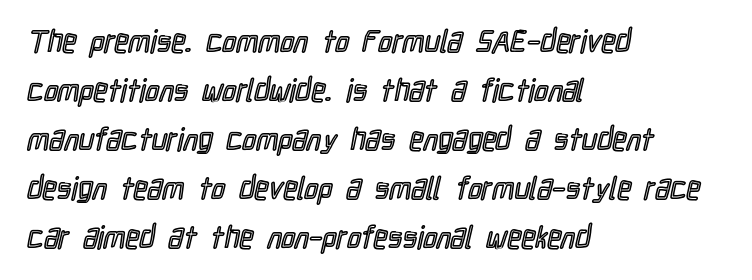
Q: Is the text italic (slanted)? A: Yes.
Q: Is the text underlined? A: No.
Q: How is the paragraph aligned? A: Left-aligned.
Q: Is the spacing between letters normal or unusually wide? A: Normal.
Q: Is the spacing between lines tight, normal or loose? A: Normal.
Q: Width (condensed, normal, or wide)? A: Condensed.
Q: x-height? A: Medium.
Q: Monospaced? A: No.
